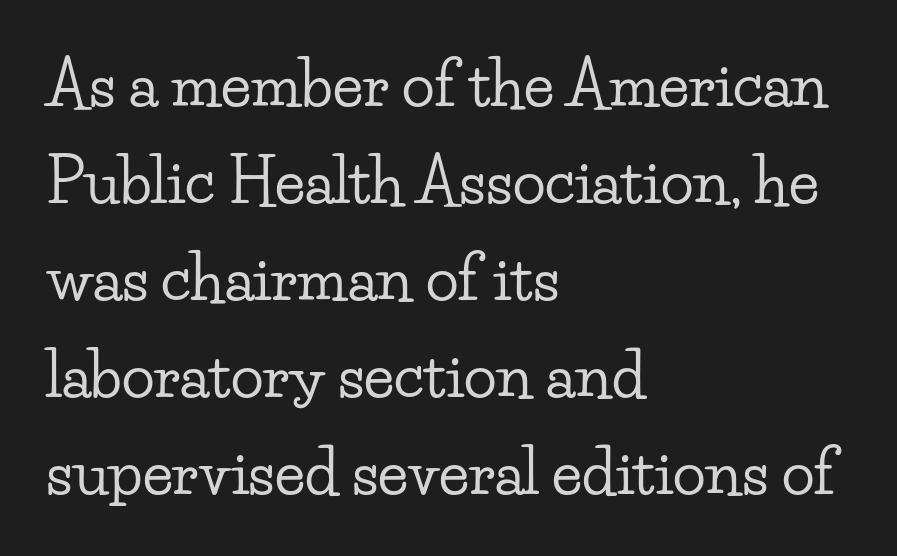
{"serif": "yes", "italic": "no", "width": "wide", "stroke_contrast": "low", "x_height": "small", "monospaced": "no", "underline": "no", "align": "left", "line_spacing": "normal", "line_spacing_ratio": 1.59, "letter_spacing": "normal", "letter_spacing_em": 0.0, "glyph_px": 61}
